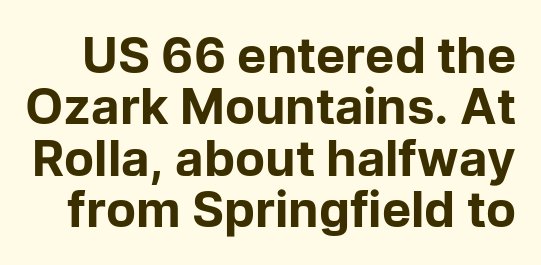
Q: Is the text bold? A: Yes.
Q: Is the text italic (slanted)? A: No, it is upright.
Q: Is the typeface a serif or a sans-serif typeface? A: Sans-serif.
Q: Is the text underlined? A: No.
Q: Is the spacing between letters normal or unusually wide? A: Normal.
Q: Is the spacing between lines tight, normal or loose? A: Tight.
Q: Width (condensed, normal, or wide)? A: Normal.
Q: Stroke contrast? A: Low.
Q: x-height? A: Medium.
Q: Monospaced? A: No.
